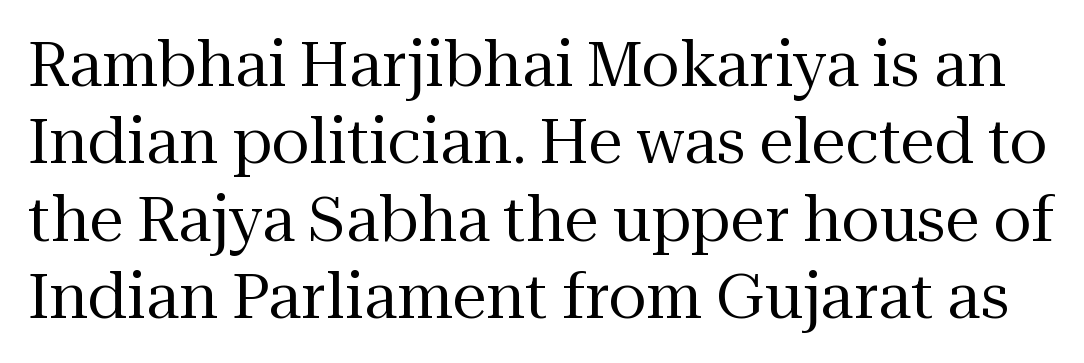
Vertical stems look standard width or narrower in stroke. Note the varied advance widths — an 'i' is clearly narrower than an 'm'. This rendering features lettering with no underline. This sample keeps an unexceptional amount of space between lines.
